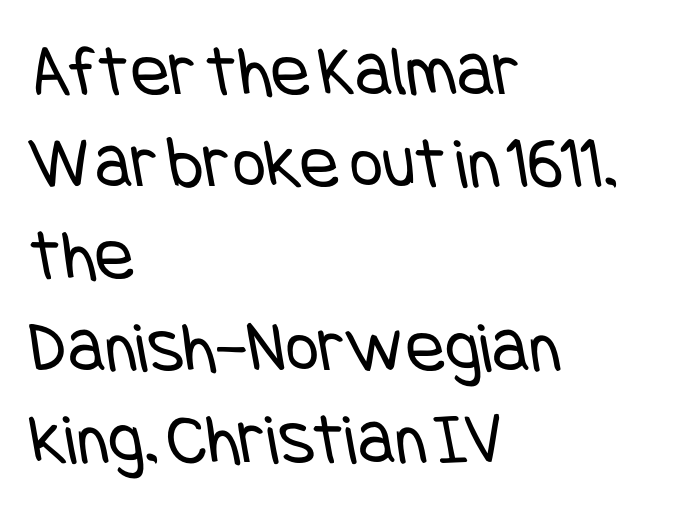
The image shows 73 px regular-weight, condensed sans-serif type; set left-aligned, normal line spacing (1.26x), normal letter spacing, not underlined; low stroke contrast and a large x-height.
